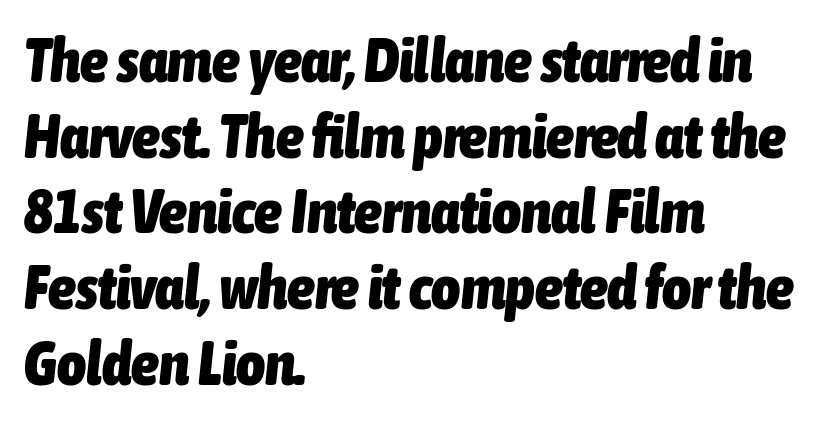
Q: Is the text bold? A: Yes.
Q: Is the text italic (slanted)? A: Yes, it leans right by about 6 degrees.
Q: Is the text underlined? A: No.
Q: How is the paragraph aligned? A: Left-aligned.
Q: Is the spacing between letters normal or unusually wide? A: Normal.
Q: Width (condensed, normal, or wide)? A: Condensed.
Q: Stroke contrast? A: Low.
Q: x-height? A: Medium.
Q: Monospaced? A: No.
